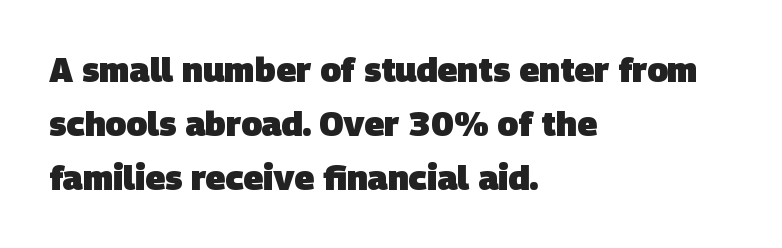
Q: Is the text bold? A: Yes.
Q: Is the typeface a serif or a sans-serif typeface? A: Sans-serif.
Q: Is the text underlined? A: No.
Q: How is the paragraph aligned? A: Left-aligned.
Q: Is the spacing between letters normal or unusually wide? A: Normal.
Q: Is the spacing between lines tight, normal or loose? A: Normal.
Q: Width (condensed, normal, or wide)? A: Normal.
Q: Stroke contrast? A: Low.
Q: x-height? A: Large.
Q: Monospaced? A: No.
